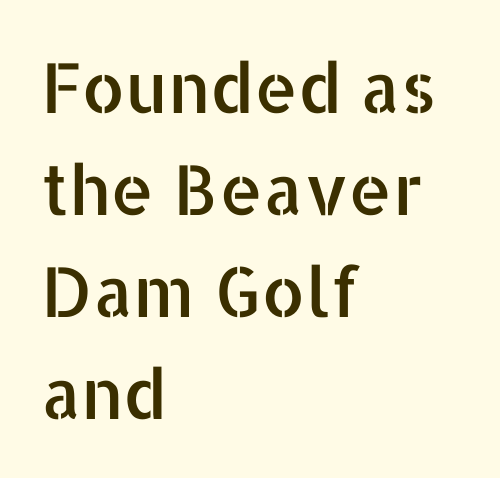
Q: Is the text italic (slanted)? A: No, it is upright.
Q: Is the typeface a serif or a sans-serif typeface? A: Sans-serif.
Q: Is the text underlined? A: No.
Q: How is the paragraph aligned? A: Left-aligned.
Q: Is the spacing between letters normal or unusually wide? A: Normal.
Q: Is the spacing between lines tight, normal or loose? A: Normal.
Q: Width (condensed, normal, or wide)? A: Normal.
Q: Stroke contrast? A: Low.
Q: x-height? A: Medium.
Q: Monospaced? A: No.
